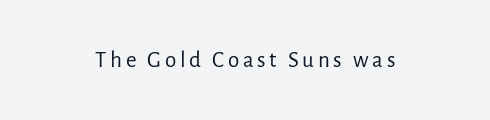
The image shows 23 px text type, upright; set not underlined.
